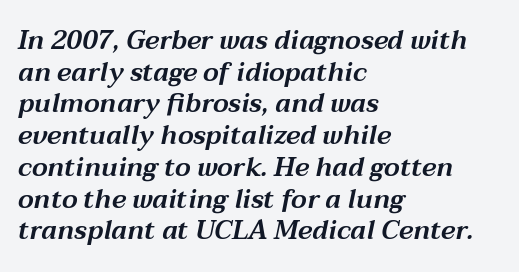
Q: Is the text italic (slanted)? A: Yes, it leans right by about 12 degrees.
Q: Is the text underlined? A: No.
Q: How is the paragraph aligned? A: Left-aligned.
Q: Is the spacing between letters normal or unusually wide? A: Normal.
